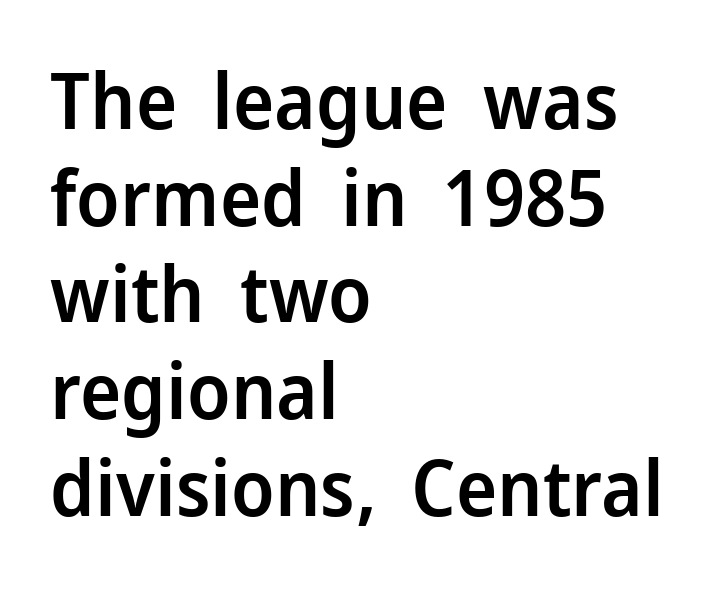
The image shows 78 px semibold sans-serif type, upright; set left-aligned, line spacing 1.24x, normal letter spacing, not underlined; low stroke contrast and a medium x-height.
